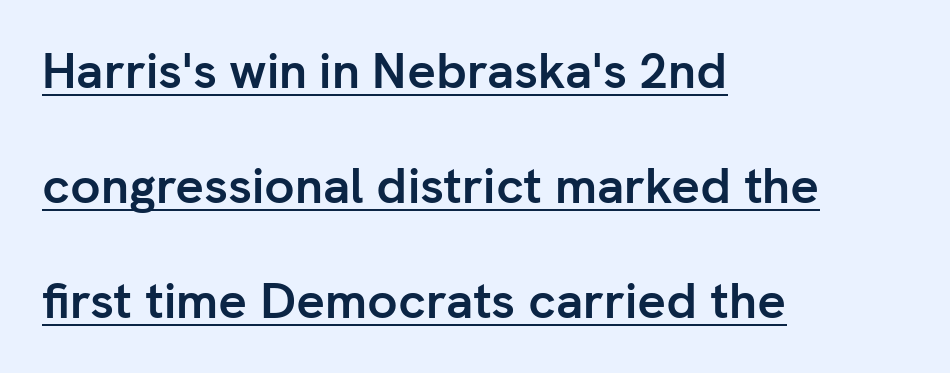
Q: Is the text bold? A: Yes.
Q: Is the text italic (slanted)? A: No, it is upright.
Q: Is the typeface a serif or a sans-serif typeface? A: Sans-serif.
Q: Is the text underlined? A: Yes.
Q: How is the paragraph aligned? A: Left-aligned.
Q: Is the spacing between letters normal or unusually wide? A: Normal.
Q: Is the spacing between lines tight, normal or loose? A: Loose.
Q: Width (condensed, normal, or wide)? A: Normal.
Q: Stroke contrast? A: Low.
Q: x-height? A: Medium.
Q: Monospaced? A: No.
